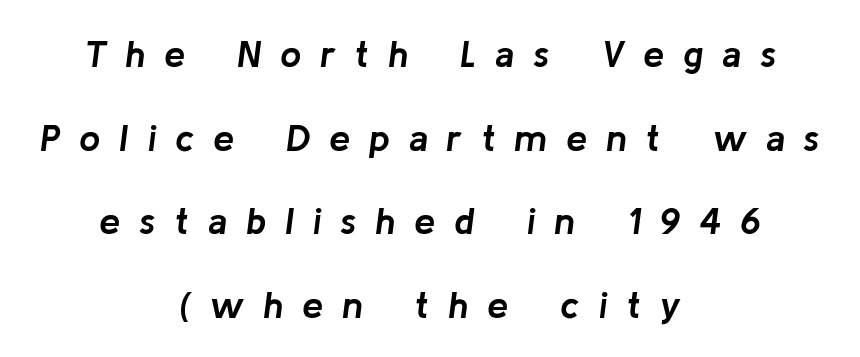
Q: Is the text bold? A: Yes.
Q: Is the text italic (slanted)? A: Yes, it leans right by about 8 degrees.
Q: Is the text underlined? A: No.
Q: How is the paragraph aligned? A: Centered.
Q: Is the spacing between letters normal or unusually wide? A: Unusually wide.
Q: Is the spacing between lines tight, normal or loose? A: Loose.
Q: Width (condensed, normal, or wide)? A: Normal.
Q: Stroke contrast? A: Low.
Q: x-height? A: Medium.
Q: Monospaced? A: No.
